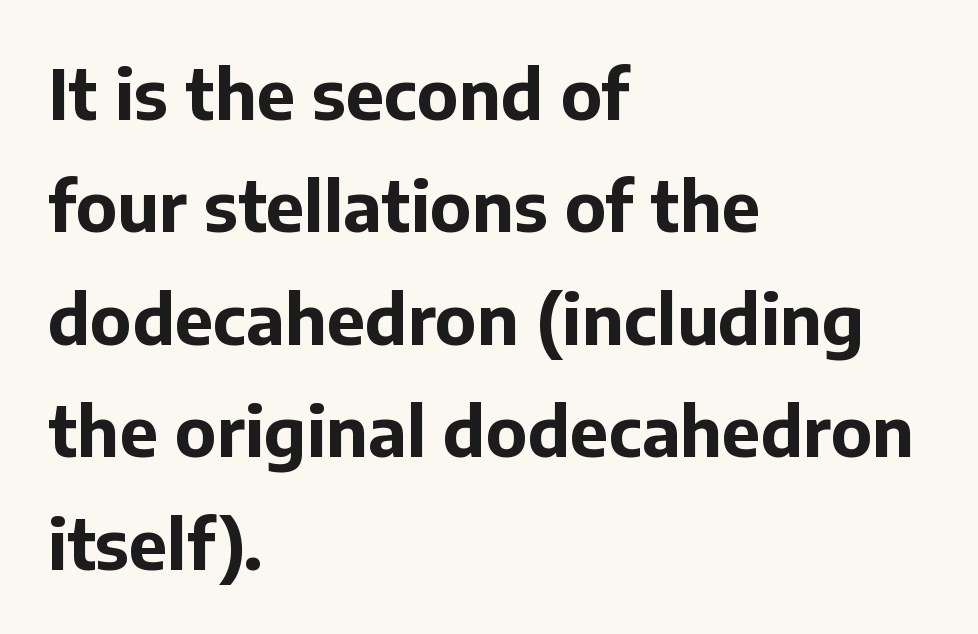
{"serif": "no", "italic": "no", "bold": "yes", "weight": "bold", "width": "normal", "stroke_contrast": "low", "x_height": "medium", "monospaced": "no", "underline": "no", "align": "left", "line_spacing": "normal", "line_spacing_ratio": 1.63, "letter_spacing": "normal", "letter_spacing_em": 0.0, "glyph_px": 69}
